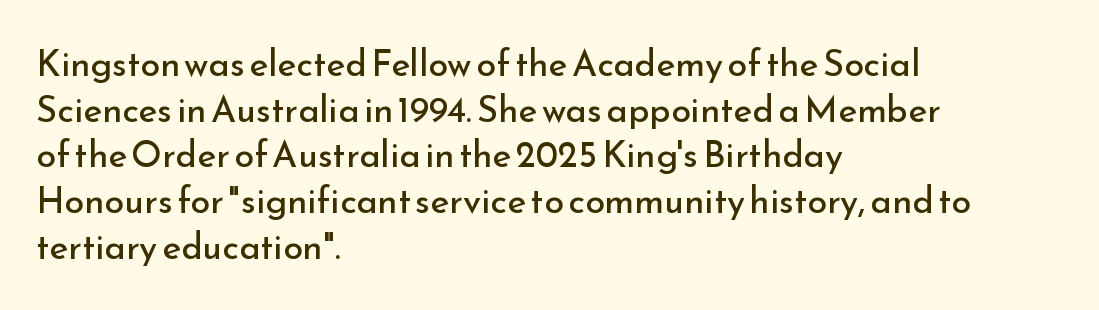
Q: Is the text bold? A: No.
Q: Is the text italic (slanted)? A: No, it is upright.
Q: Is the typeface a serif or a sans-serif typeface? A: Sans-serif.
Q: Is the text underlined? A: No.
Q: How is the paragraph aligned? A: Left-aligned.
Q: Is the spacing between letters normal or unusually wide? A: Normal.
Q: Is the spacing between lines tight, normal or loose? A: Normal.
Q: Width (condensed, normal, or wide)? A: Normal.
Q: Stroke contrast? A: Low.
Q: x-height? A: Small.
Q: Monospaced? A: No.
